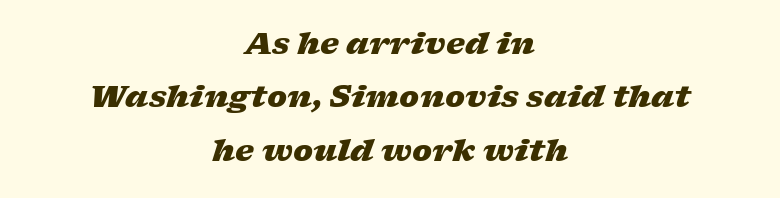
{"italic": "yes", "lean": "right", "slant_degrees": 17, "bold": "yes", "weight": "heavy", "width": "wide", "stroke_contrast": "low", "x_height": "medium", "monospaced": "no", "underline": "no", "align": "center", "line_spacing_ratio": 1.78, "letter_spacing": "normal", "letter_spacing_em": 0.0, "glyph_px": 30}
